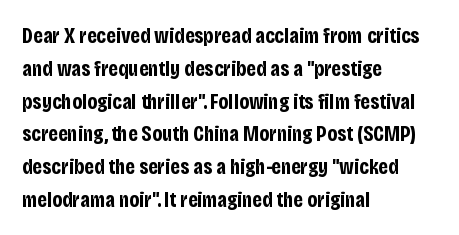
Q: Is the text bold? A: Yes.
Q: Is the text italic (slanted)? A: No, it is upright.
Q: Is the text underlined? A: No.
Q: How is the paragraph aligned? A: Left-aligned.
Q: Is the spacing between letters normal or unusually wide? A: Normal.
Q: Is the spacing between lines tight, normal or loose? A: Normal.
